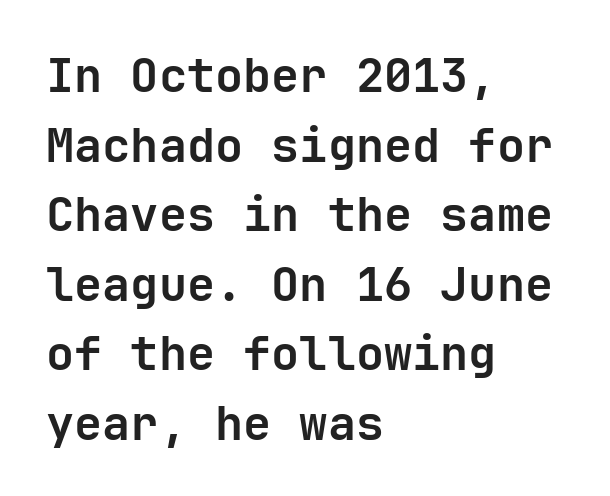
{"serif": "no", "italic": "no", "bold": "yes", "weight": "semibold", "width": "normal", "stroke_contrast": "low", "x_height": "medium", "underline": "no", "align": "left", "line_spacing": "normal", "line_spacing_ratio": 1.48, "letter_spacing": "normal", "letter_spacing_em": 0.0, "glyph_px": 47}
